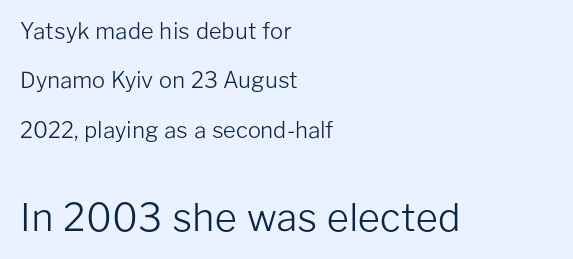
Q: Is the text bold? A: No.
Q: Is the text italic (slanted)? A: No, it is upright.
Q: Is the typeface a serif or a sans-serif typeface? A: Sans-serif.
Q: Is the text underlined? A: No.
Q: How is the paragraph aligned? A: Left-aligned.
Q: Is the spacing between letters normal or unusually wide? A: Normal.
Q: Is the spacing between lines tight, normal or loose? A: Loose.
Q: Which block of text is set in a larger size, the first (top) or the second (bottom)? A: The second (bottom) one.
Q: Width (condensed, normal, or wide)? A: Normal.
Q: Stroke contrast? A: Low.
Q: x-height? A: Medium.
Q: Monospaced? A: No.
